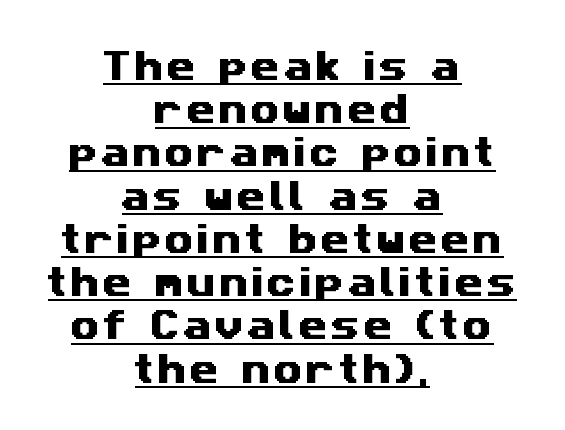
The image shows 33 px wide sans-serif type; set centered, normal line spacing (1.31x), underlined; medium stroke contrast and a medium x-height.
